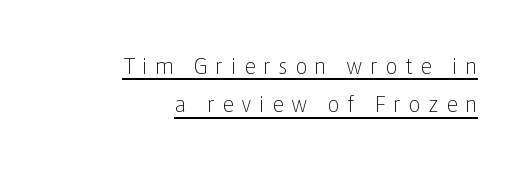
{"italic": "no", "bold": "no", "underline": "yes", "align": "right", "line_spacing_ratio": 1.75, "letter_spacing": "wide", "letter_spacing_em": 0.33, "glyph_px": 22}
